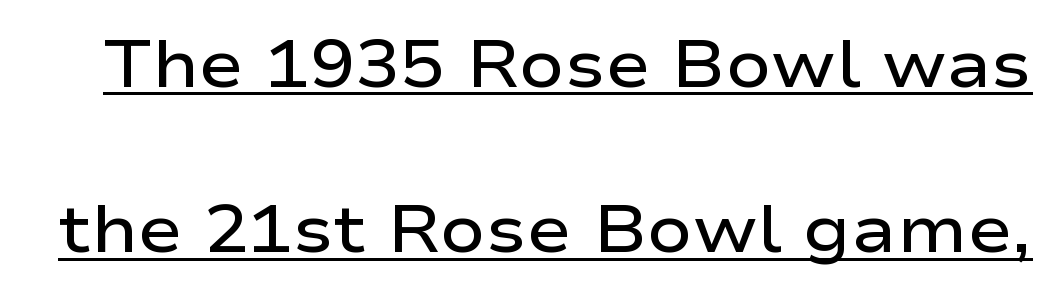
{"serif": "no", "italic": "no", "bold": "semi", "weight": "semibold", "width": "wide", "stroke_contrast": "low", "x_height": "medium", "monospaced": "no", "underline": "yes", "line_spacing": "loose", "line_spacing_ratio": 2.47, "letter_spacing": "normal", "letter_spacing_em": 0.0, "glyph_px": 67}
